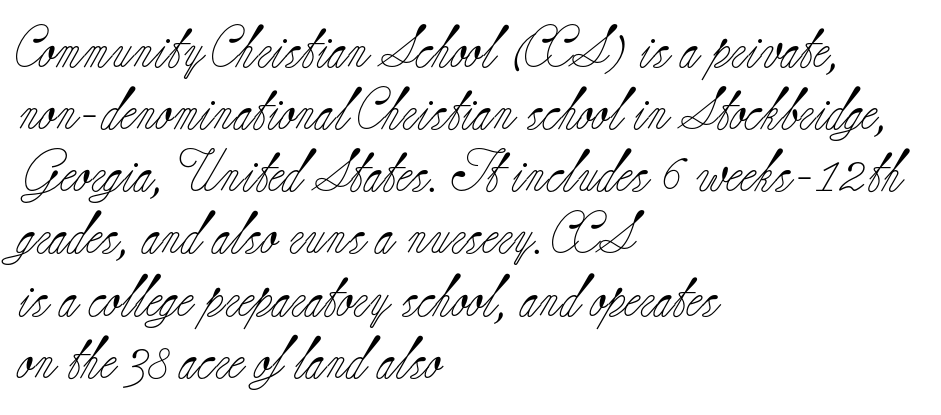
{"serif": "yes", "bold": "no", "weight": "light", "width": "normal", "stroke_contrast": "low", "x_height": "small", "monospaced": "no", "underline": "no", "align": "left", "line_spacing": "normal", "line_spacing_ratio": 1.48, "letter_spacing": "normal", "letter_spacing_em": 0.0, "glyph_px": 42}
